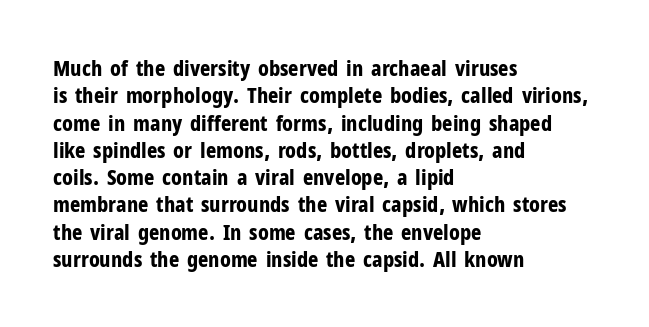
Q: Is the text bold? A: Yes.
Q: Is the text italic (slanted)? A: No, it is upright.
Q: Is the text underlined? A: No.
Q: How is the paragraph aligned? A: Left-aligned.
Q: Is the spacing between letters normal or unusually wide? A: Normal.
